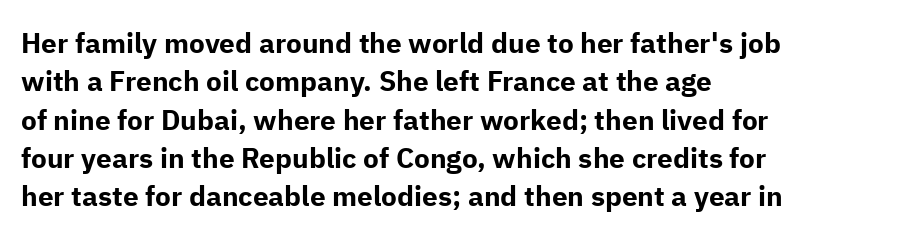
Q: Is the text bold? A: Yes.
Q: Is the text italic (slanted)? A: No, it is upright.
Q: Is the typeface a serif or a sans-serif typeface? A: Sans-serif.
Q: Is the text underlined? A: No.
Q: How is the paragraph aligned? A: Left-aligned.
Q: Is the spacing between letters normal or unusually wide? A: Normal.
Q: Is the spacing between lines tight, normal or loose? A: Normal.
Q: Width (condensed, normal, or wide)? A: Normal.
Q: Stroke contrast? A: Low.
Q: x-height? A: Medium.
Q: Monospaced? A: No.
